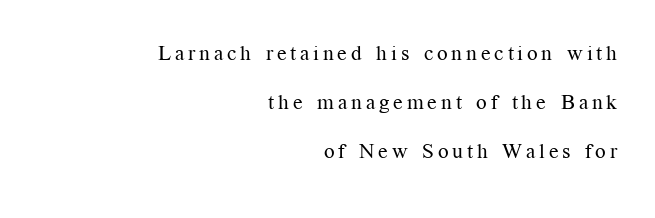
Is there much room between lines? Yes — plenty of vertical air separates them. Typeset ragged left — the right edge is the straight one. The cut favours lightness, reaching ordinary text weight at its darkest. Ascenders rise straight up at ninety degrees.
